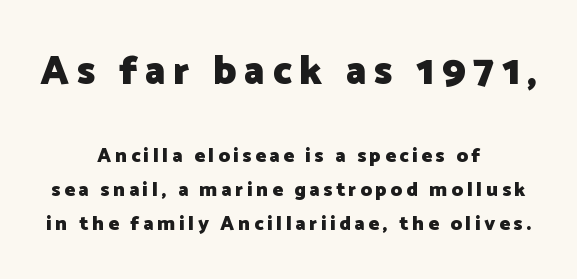
Q: Is the text bold? A: Yes.
Q: Is the text italic (slanted)? A: No, it is upright.
Q: Is the typeface a serif or a sans-serif typeface? A: Sans-serif.
Q: Is the text underlined? A: No.
Q: How is the paragraph aligned? A: Centered.
Q: Is the spacing between lines tight, normal or loose? A: Normal.
Q: Which block of text is set in a larger size, the first (top) or the second (bottom)? A: The first (top) one.
Q: Width (condensed, normal, or wide)? A: Normal.
Q: Stroke contrast? A: Low.
Q: x-height? A: Medium.
Q: Monospaced? A: No.
